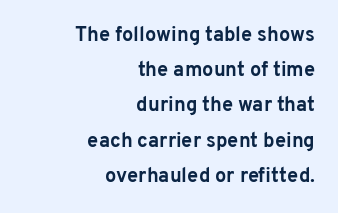
The image shows 20 px bold type, upright; set right-aligned, line spacing 1.76x, normal letter spacing, not underlined.
